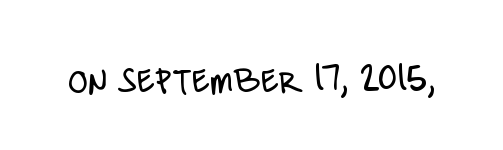
The image shows 40 px light, condensed sans-serif type, upright; set normal letter spacing, not underlined; low stroke contrast and a large x-height.
